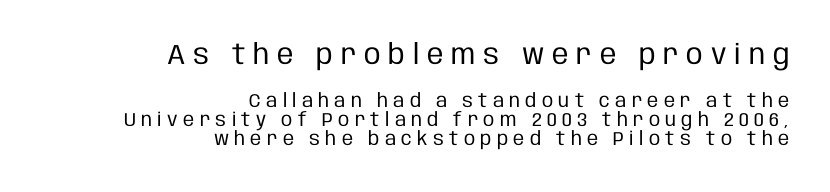
The image shows 28 px regular-weight, condensed sans-serif type, upright; set right-aligned, tight line spacing (1.0x), unusually wide letter spacing (+0.28 em), not underlined; the first (top) block is 1.47x larger; low stroke contrast and a large x-height.
